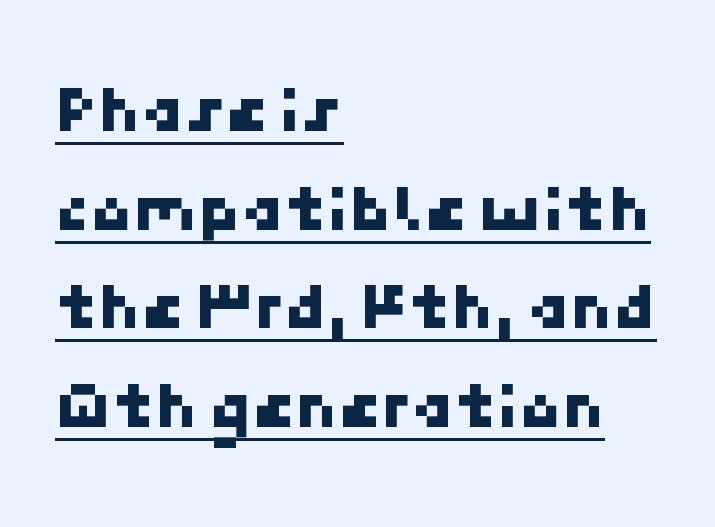
{"serif": "no", "width": "normal", "stroke_contrast": "low", "x_height": "medium", "underline": "yes", "align": "left", "line_spacing": "normal", "line_spacing_ratio": 1.43, "letter_spacing": "normal", "letter_spacing_em": 0.0, "glyph_px": 69}
